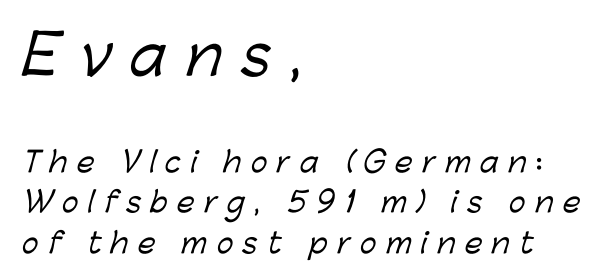
Q: Is the typeface a serif or a sans-serif typeface? A: Sans-serif.
Q: Is the text underlined? A: No.
Q: How is the paragraph aligned? A: Left-aligned.
Q: Is the spacing between letters normal or unusually wide? A: Unusually wide.
Q: Is the spacing between lines tight, normal or loose? A: Normal.
Q: Which block of text is set in a larger size, the first (top) or the second (bottom)? A: The first (top) one.
Q: Width (condensed, normal, or wide)? A: Normal.
Q: Stroke contrast? A: Low.
Q: x-height? A: Medium.
Q: Monospaced? A: No.
